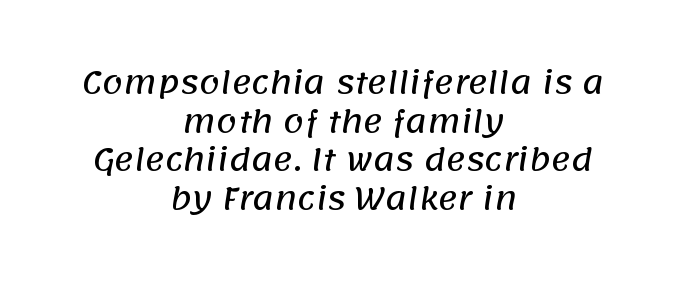
Q: Is the typeface a serif or a sans-serif typeface? A: Sans-serif.
Q: Is the text underlined? A: No.
Q: How is the paragraph aligned? A: Centered.
Q: Is the spacing between letters normal or unusually wide? A: Normal.
Q: Is the spacing between lines tight, normal or loose? A: Normal.
Q: Width (condensed, normal, or wide)? A: Normal.
Q: Stroke contrast? A: Low.
Q: x-height? A: Large.
Q: Monospaced? A: No.
